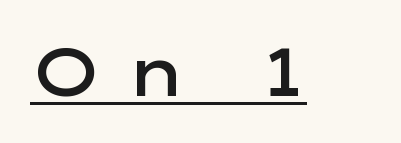
The image shows 66 px semibold, wide sans-serif type, upright; set unusually wide letter spacing (+0.29 em), underlined; low stroke contrast and a medium x-height.
